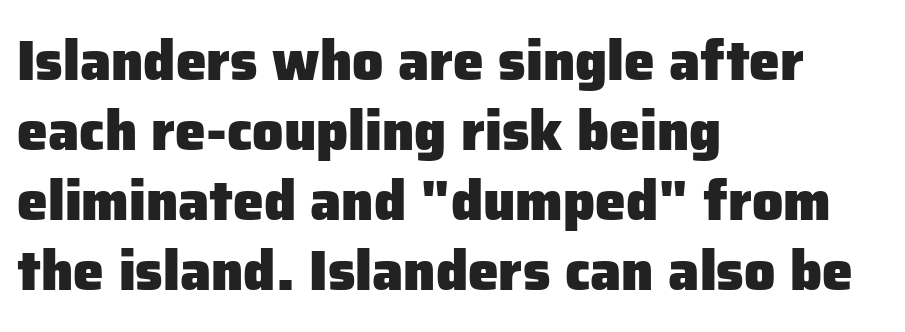
The image shows 55 px heavy sans-serif type, upright; set left-aligned, normal line spacing (1.27x), normal letter spacing, not underlined; low stroke contrast and a medium x-height.
